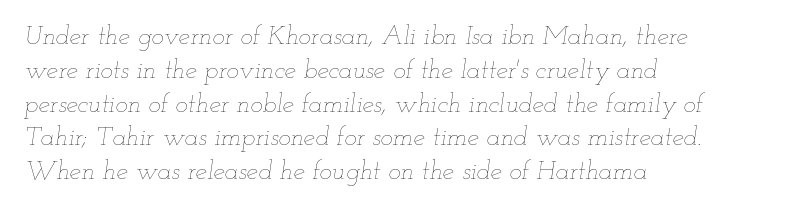
Which margin do the lines hug? The left one — the right edge is uneven. The typesetting does not lean heavy: it is not bold. Unmarked baselines from the first word to the last. The gaps between neighbouring characters are ordinary and unremarkable. Regarding leading, the lines here are spaced in the standard way.
